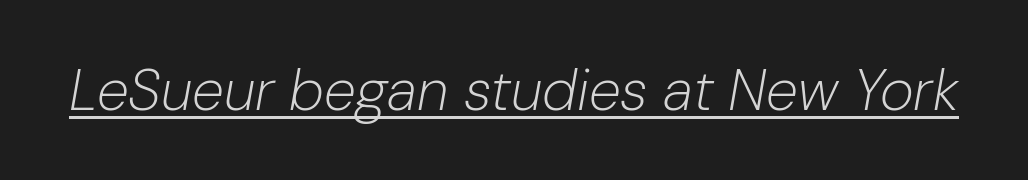
{"italic": "yes", "lean": "right", "slant_degrees": 10, "bold": "no", "weight": "light", "width": "normal", "stroke_contrast": "low", "x_height": "medium", "monospaced": "no", "underline": "yes", "letter_spacing": "normal", "letter_spacing_em": 0.0, "glyph_px": 58}
